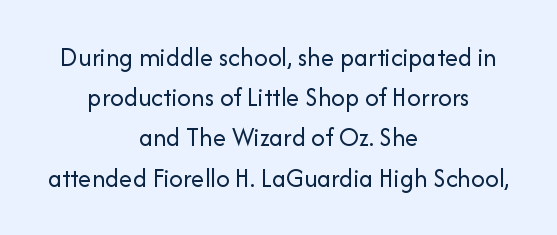
Where is the straight margin? There isn't one; the lines are centered. Unbolded letterforms with no extra heft. Standard letterfit; no display-style spreading of the glyphs. The passage shown is not underscored anywhere. A roman cut, with each character standing at attention.
